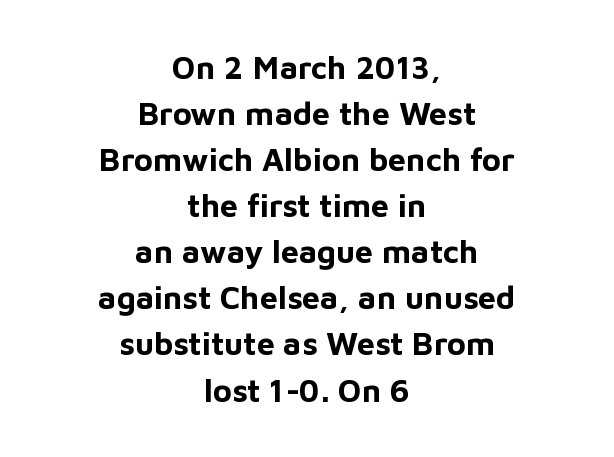
Check the space under the baseline: it is left empty. Whoever set this chose a conventional vertical rhythm. The rag falls on both sides of this text block equally. You can tell from the bare stems that sans-serif type was used. Upright lettering throughout.
